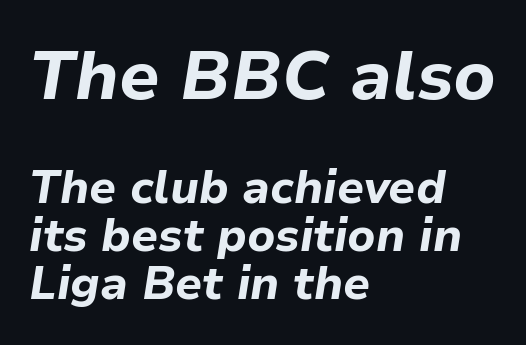
{"italic": "yes", "lean": "right", "slant_degrees": 9, "bold": "yes", "weight": "bold", "width": "normal", "stroke_contrast": "low", "x_height": "medium", "monospaced": "no", "underline": "no", "align": "left", "line_spacing": "tight", "line_spacing_ratio": 1.04, "letter_spacing": "normal", "letter_spacing_em": 0.0, "larger_block": "first", "size_ratio": 1.5, "glyph_px": 69}
